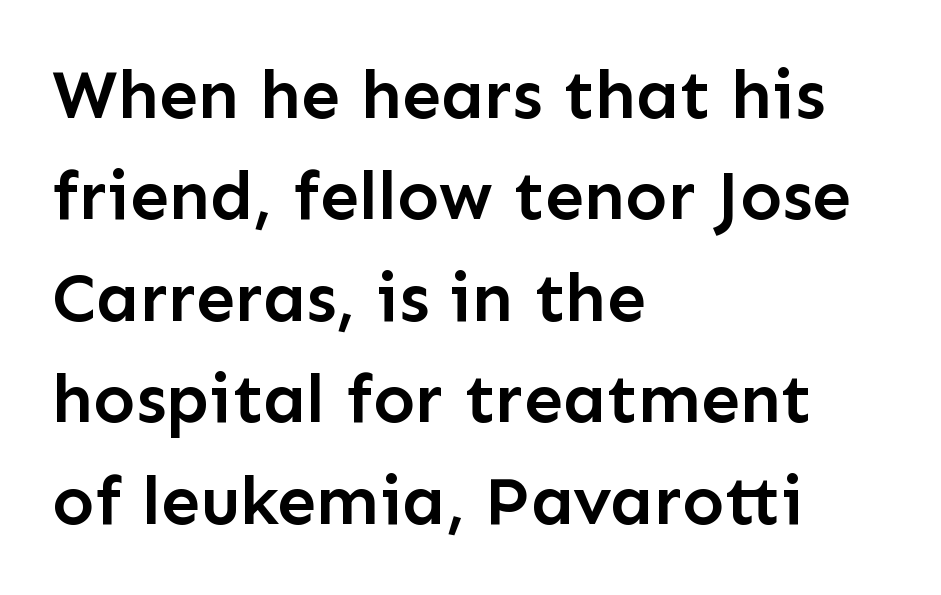
{"serif": "no", "italic": "no", "bold": "semi", "weight": "semibold", "width": "normal", "stroke_contrast": "low", "x_height": "medium", "monospaced": "no", "underline": "no", "align": "left", "line_spacing": "normal", "line_spacing_ratio": 1.45, "letter_spacing": "normal", "letter_spacing_em": 0.0, "glyph_px": 70}
